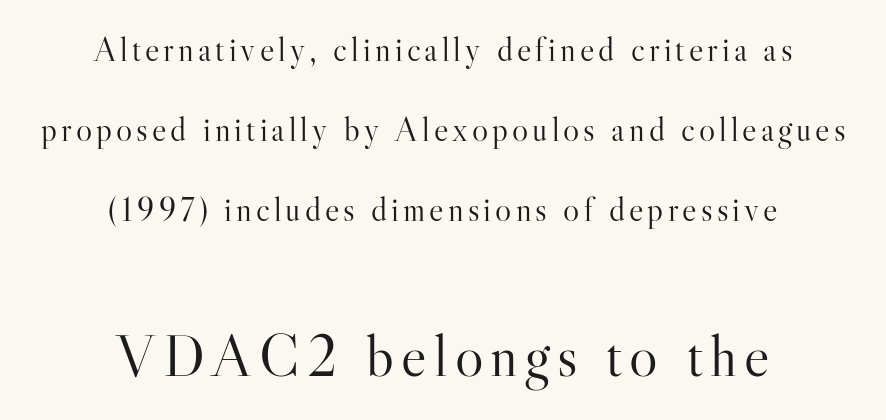
Q: Is the text bold? A: No.
Q: Is the text italic (slanted)? A: No, it is upright.
Q: Is the typeface a serif or a sans-serif typeface? A: Serif.
Q: Is the text underlined? A: No.
Q: How is the paragraph aligned? A: Centered.
Q: Is the spacing between lines tight, normal or loose? A: Loose.
Q: Which block of text is set in a larger size, the first (top) or the second (bottom)? A: The second (bottom) one.
Q: Width (condensed, normal, or wide)? A: Normal.
Q: Stroke contrast? A: High.
Q: x-height? A: Small.
Q: Monospaced? A: No.
